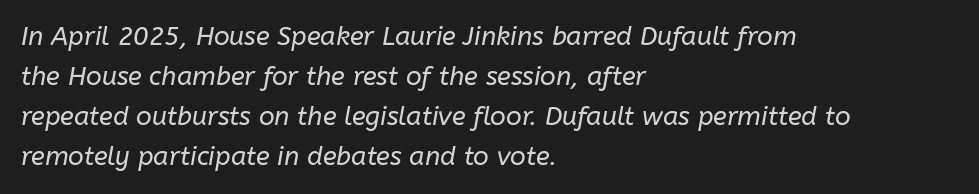
Q: Is the text bold? A: No.
Q: Is the text italic (slanted)? A: Yes, it leans right by about 10 degrees.
Q: Is the text underlined? A: No.
Q: How is the paragraph aligned? A: Left-aligned.
Q: Is the spacing between letters normal or unusually wide? A: Normal.
Q: Is the spacing between lines tight, normal or loose? A: Normal.
